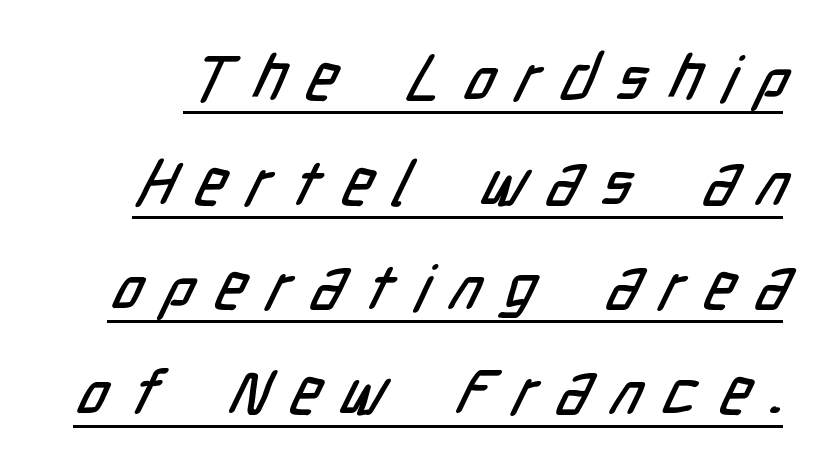
Q: Is the typeface a serif or a sans-serif typeface? A: Sans-serif.
Q: Is the text underlined? A: Yes.
Q: Is the spacing between letters normal or unusually wide? A: Unusually wide.
Q: Is the spacing between lines tight, normal or loose? A: Normal.
Q: Width (condensed, normal, or wide)? A: Condensed.
Q: Stroke contrast? A: Low.
Q: x-height? A: Medium.
Q: Monospaced? A: No.
